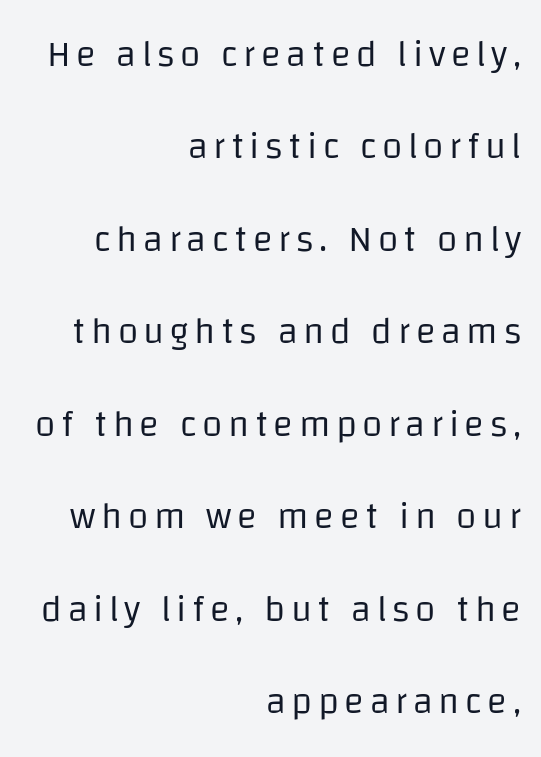
Q: Is the text bold? A: No.
Q: Is the text italic (slanted)? A: No, it is upright.
Q: Is the typeface a serif or a sans-serif typeface? A: Sans-serif.
Q: Is the text underlined? A: No.
Q: How is the paragraph aligned? A: Right-aligned.
Q: Is the spacing between lines tight, normal or loose? A: Loose.
Q: Width (condensed, normal, or wide)? A: Normal.
Q: Stroke contrast? A: Low.
Q: x-height? A: Large.
Q: Monospaced? A: No.
